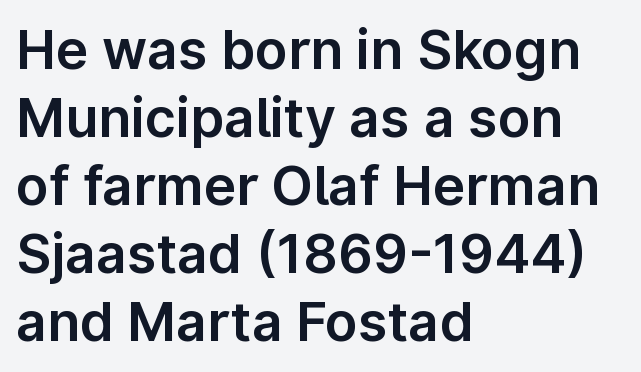
Q: Is the text italic (slanted)? A: No, it is upright.
Q: Is the typeface a serif or a sans-serif typeface? A: Sans-serif.
Q: Is the text underlined? A: No.
Q: How is the paragraph aligned? A: Left-aligned.
Q: Is the spacing between letters normal or unusually wide? A: Normal.
Q: Is the spacing between lines tight, normal or loose? A: Normal.
Q: Width (condensed, normal, or wide)? A: Normal.
Q: Stroke contrast? A: Low.
Q: x-height? A: Medium.
Q: Monospaced? A: No.
